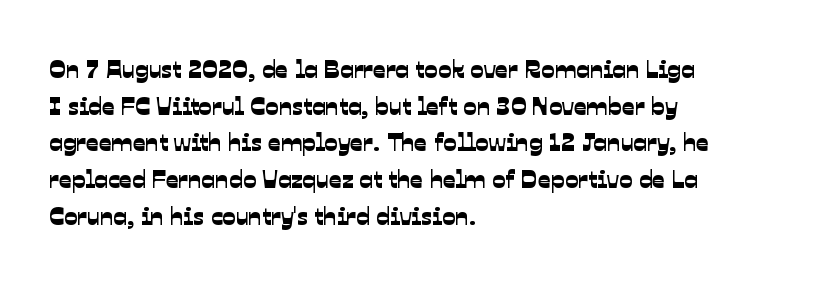
{"underline": "no", "align": "left", "line_spacing": "normal", "line_spacing_ratio": 1.47, "letter_spacing": "normal", "letter_spacing_em": 0.0, "glyph_px": 25}
